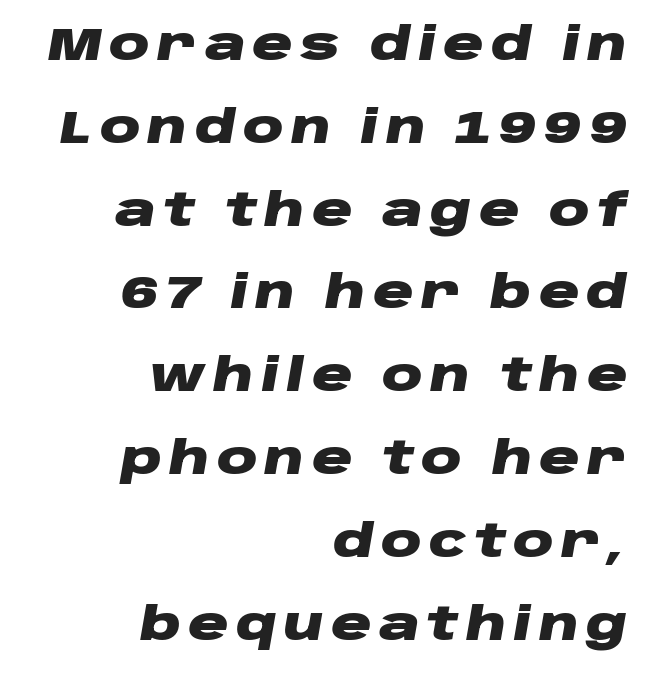
Descender tails drop into unmarked territory. In terms of weight, the rendering is a true, heavy bold. These lines were composed using italics. Each letter keeps its own natural width here, so spacing adapts to shape.
